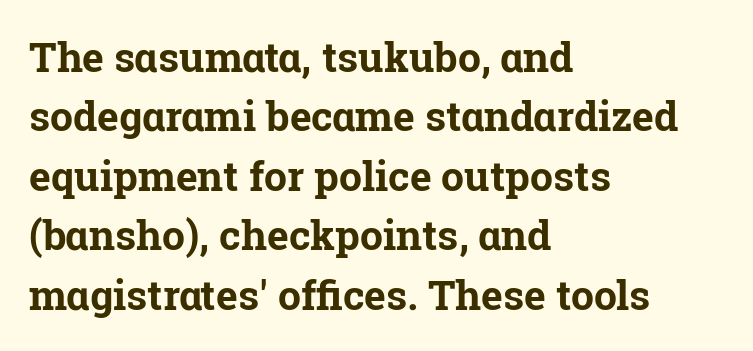
The image shows 41 px bold serif type, upright; set left-aligned, normal line spacing (1.45x), normal letter spacing, not underlined; low stroke contrast and a medium x-height.
